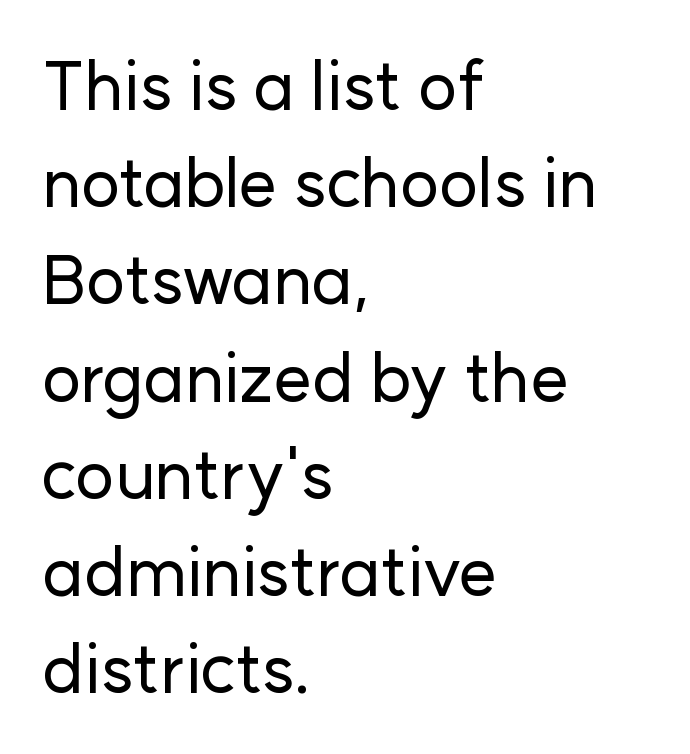
Q: Is the text italic (slanted)? A: No, it is upright.
Q: Is the typeface a serif or a sans-serif typeface? A: Sans-serif.
Q: Is the text underlined? A: No.
Q: How is the paragraph aligned? A: Left-aligned.
Q: Is the spacing between letters normal or unusually wide? A: Normal.
Q: Is the spacing between lines tight, normal or loose? A: Normal.
Q: Width (condensed, normal, or wide)? A: Normal.
Q: Stroke contrast? A: Low.
Q: x-height? A: Medium.
Q: Monospaced? A: No.
